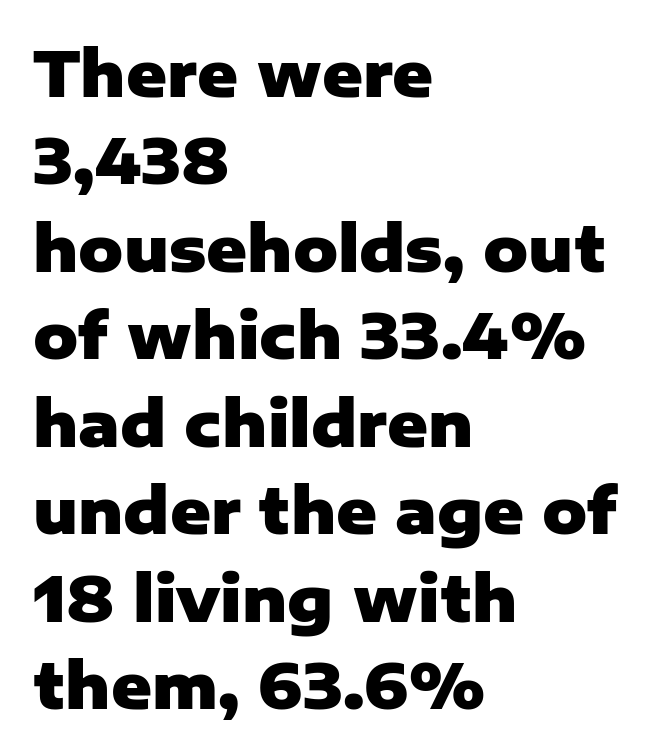
No feet cap the strokes, marking this as sans-serif type. The words here are not underlined. Ordinary non-slanted type is in use. Quick note: interline space is typical.
